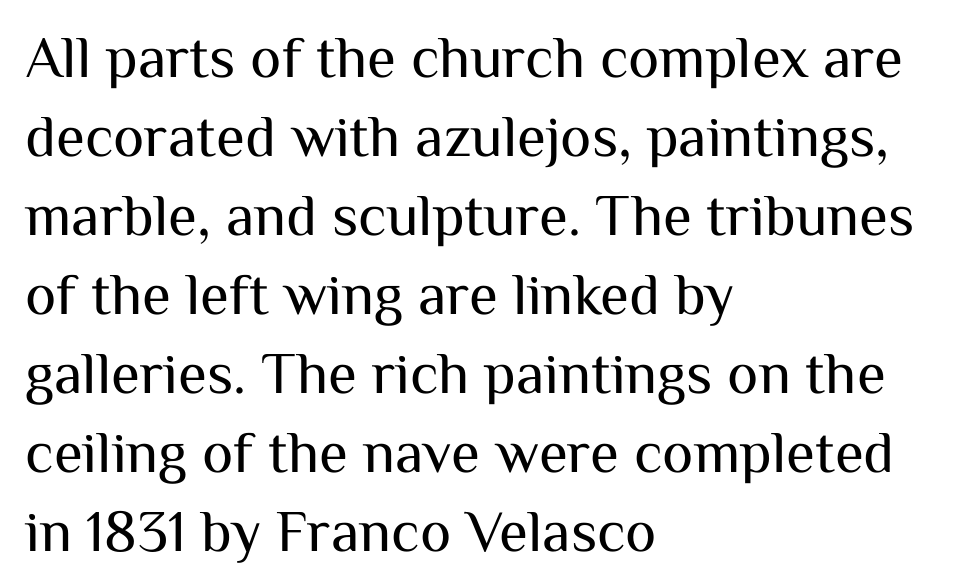
Q: Is the text bold? A: No.
Q: Is the text italic (slanted)? A: No, it is upright.
Q: Is the typeface a serif or a sans-serif typeface? A: Sans-serif.
Q: Is the text underlined? A: No.
Q: How is the paragraph aligned? A: Left-aligned.
Q: Is the spacing between letters normal or unusually wide? A: Normal.
Q: Is the spacing between lines tight, normal or loose? A: Normal.
Q: Width (condensed, normal, or wide)? A: Normal.
Q: Stroke contrast? A: Medium.
Q: x-height? A: Medium.
Q: Monospaced? A: No.
